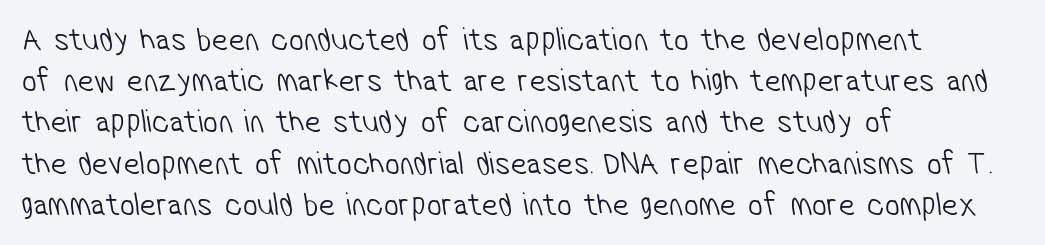
The image shows 33 px light, condensed sans-serif type; set left-aligned, normal line spacing (1.25x), normal letter spacing, not underlined; low stroke contrast and a medium x-height.
